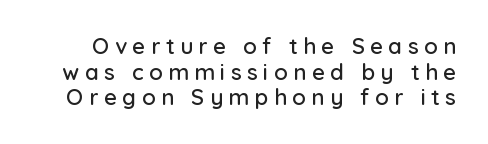
{"italic": "no", "underline": "no", "line_spacing_ratio": 1.16, "letter_spacing": "wide", "letter_spacing_em": 0.26, "glyph_px": 22}
